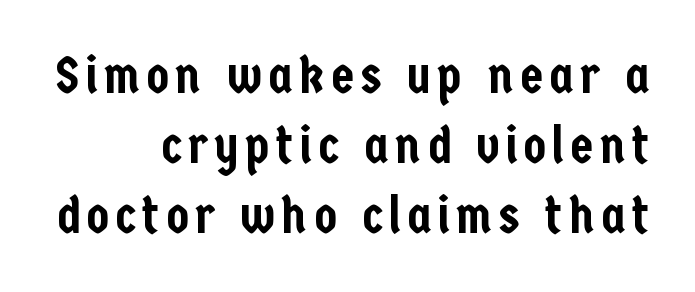
Anything drawn beneath the words? Only blank space. The axis of the letterforms is exactly vertical. Observe the absence of serifs on each vertical stroke in this sample. Character widths vary here, with narrow letters taking less room than wide ones. Line ends are locked; line starts wander. The vertical gap from one line to the next is medium.
